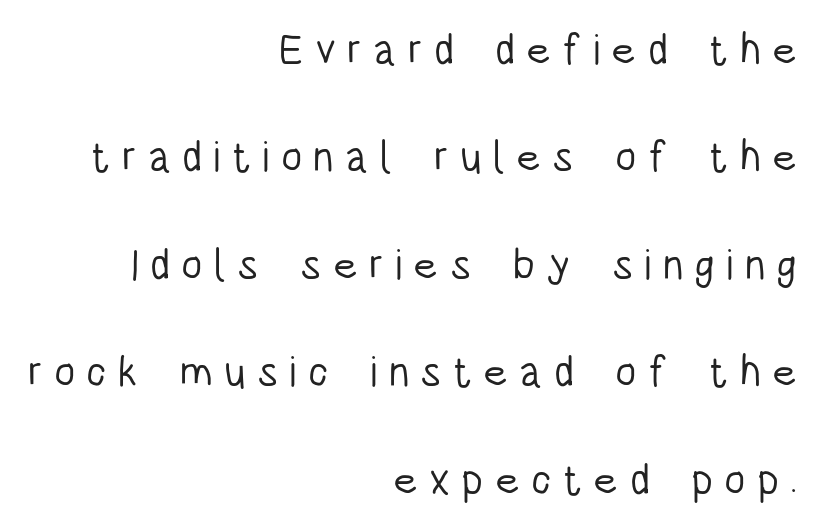
Q: Is the text bold? A: No.
Q: Is the text italic (slanted)? A: No, it is upright.
Q: Is the typeface a serif or a sans-serif typeface? A: Sans-serif.
Q: Is the text underlined? A: No.
Q: How is the paragraph aligned? A: Right-aligned.
Q: Is the spacing between letters normal or unusually wide? A: Unusually wide.
Q: Is the spacing between lines tight, normal or loose? A: Loose.
Q: Width (condensed, normal, or wide)? A: Condensed.
Q: Stroke contrast? A: Low.
Q: x-height? A: Large.
Q: Monospaced? A: No.
